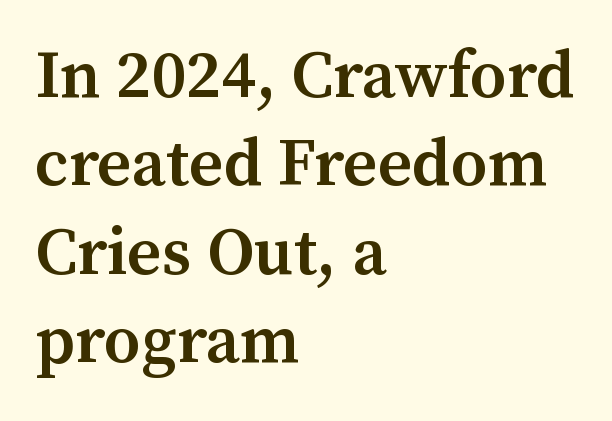
Q: Is the text bold? A: Semi-bold.
Q: Is the text italic (slanted)? A: No, it is upright.
Q: Is the typeface a serif or a sans-serif typeface? A: Serif.
Q: Is the text underlined? A: No.
Q: How is the paragraph aligned? A: Left-aligned.
Q: Is the spacing between letters normal or unusually wide? A: Normal.
Q: Is the spacing between lines tight, normal or loose? A: Normal.
Q: Width (condensed, normal, or wide)? A: Normal.
Q: Stroke contrast? A: Medium.
Q: x-height? A: Medium.
Q: Monospaced? A: No.
